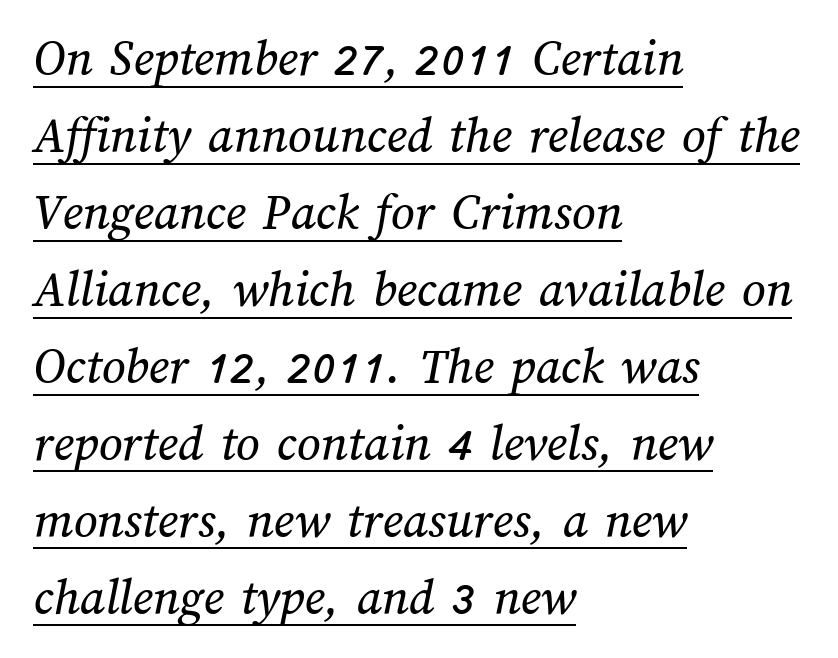
{"width": "normal", "stroke_contrast": "medium", "x_height": "medium", "monospaced": "no", "underline": "yes", "align": "left", "line_spacing": "normal", "line_spacing_ratio": 1.48, "letter_spacing": "normal", "letter_spacing_em": 0.0, "glyph_px": 52}
